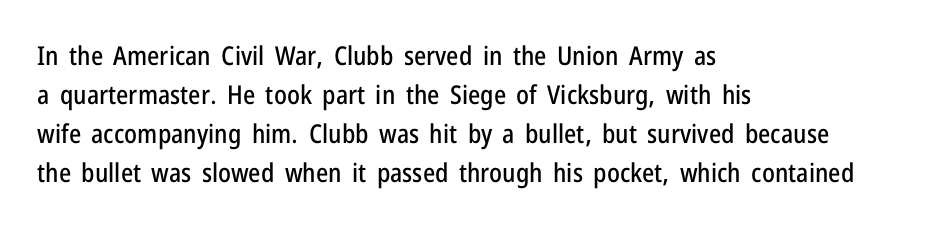
The compositor pushed each line to the left boundary. Every stem runs plumb, perpendicular to the baseline. This sample keeps an unexceptional amount of space between lines. Here the glyphs are tracked normally, forming tight word shapes. Descender tails drop into unmarked territory.
